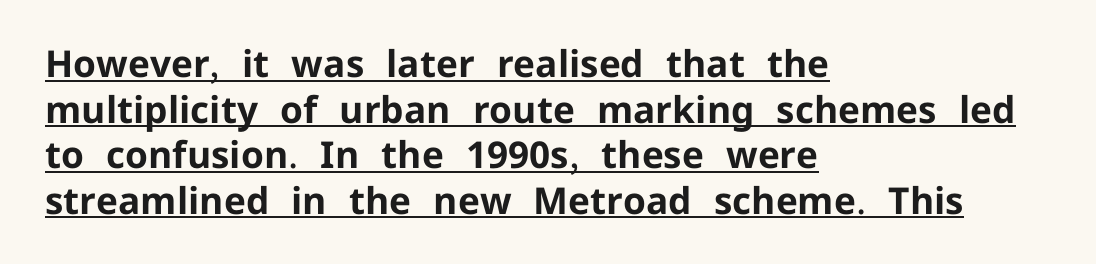
Q: Is the text bold? A: Yes.
Q: Is the text italic (slanted)? A: No, it is upright.
Q: Is the typeface a serif or a sans-serif typeface? A: Sans-serif.
Q: Is the text underlined? A: Yes.
Q: How is the paragraph aligned? A: Left-aligned.
Q: Is the spacing between letters normal or unusually wide? A: Normal.
Q: Width (condensed, normal, or wide)? A: Normal.
Q: Stroke contrast? A: Low.
Q: x-height? A: Medium.
Q: Monospaced? A: No.
